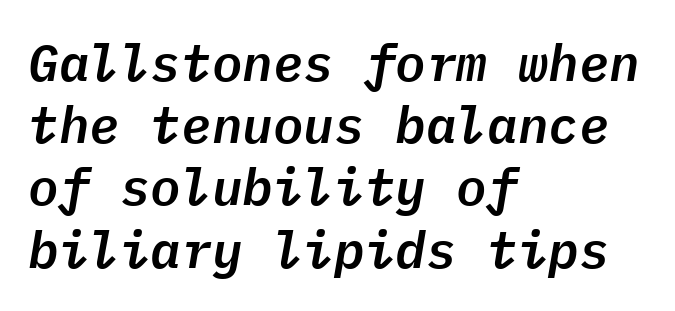
Q: Is the text italic (slanted)? A: Yes, it leans right by about 9 degrees.
Q: Is the text underlined? A: No.
Q: How is the paragraph aligned? A: Left-aligned.
Q: Is the spacing between letters normal or unusually wide? A: Normal.
Q: Width (condensed, normal, or wide)? A: Normal.
Q: Stroke contrast? A: Low.
Q: x-height? A: Medium.
Q: Monospaced? A: Yes.
